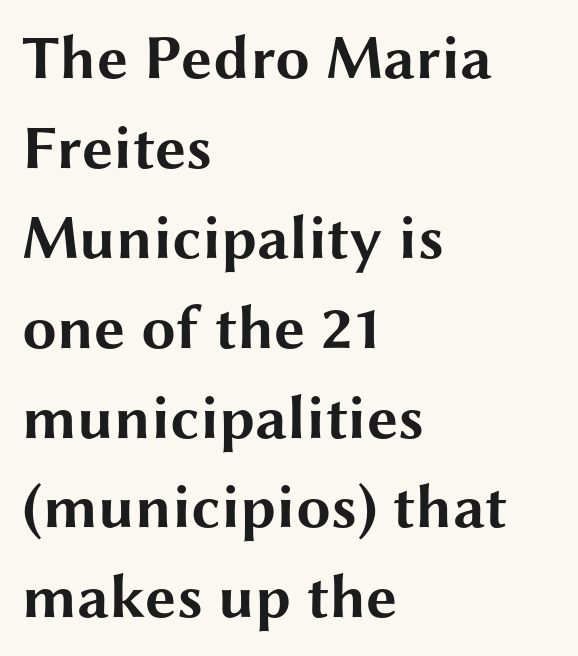
Spacing verdict: proportional, widths tailored to each character. The space beneath each line is pristine and unruled. This block has exactly the height ordinary leading produces. Which margin do the lines hug? The left one — the right edge is uneven.
